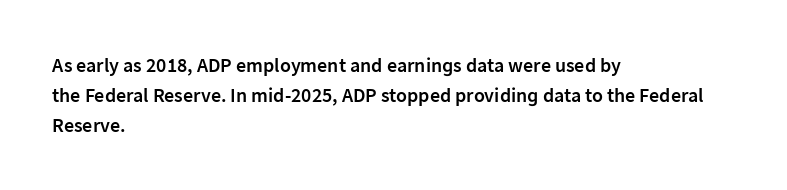
If you measured baseline to baseline, you'd find a middling distance. Summary of weight: moderately heavy, a semibold. Tracking value appears to be zero — textbook default spacing. Underline: absent. Style check: upright.
